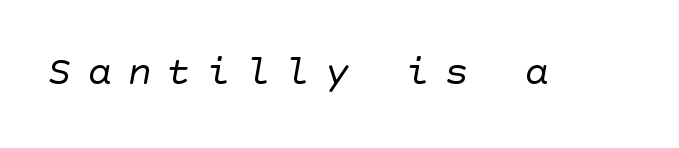
{"serif": "no", "bold": "no", "weight": "regular", "width": "normal", "stroke_contrast": "low", "x_height": "large", "underline": "no", "letter_spacing": "wide", "letter_spacing_em": 0.37, "glyph_px": 41}
